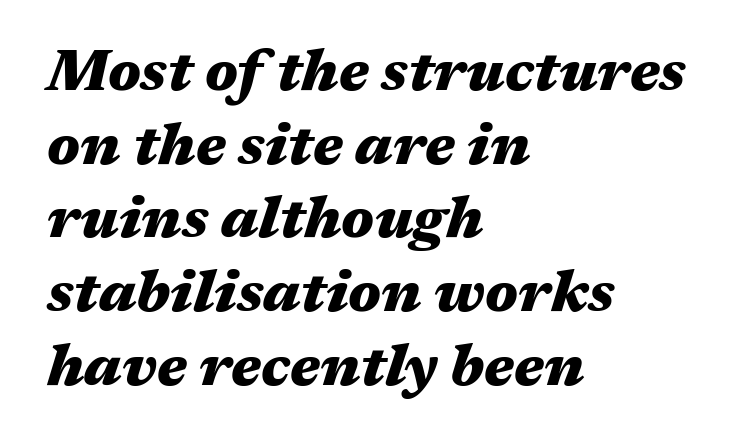
The image shows 58 px heavy, wide type, italic (leaning right); set left-aligned, normal line spacing (1.27x), normal letter spacing, not underlined; medium stroke contrast and a medium x-height.
